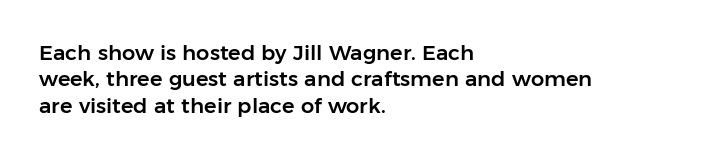
Q: Is the text italic (slanted)? A: No, it is upright.
Q: Is the text underlined? A: No.
Q: How is the paragraph aligned? A: Left-aligned.
Q: Is the spacing between letters normal or unusually wide? A: Normal.
Q: Is the spacing between lines tight, normal or loose? A: Normal.
